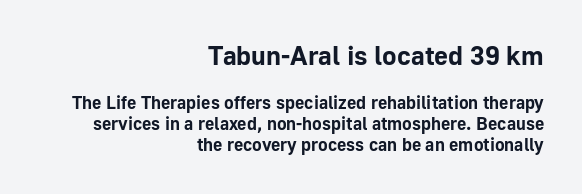
{"italic": "no", "bold": "yes", "underline": "no", "align": "right", "line_spacing_ratio": 1.17, "letter_spacing": "normal", "letter_spacing_em": 0.0, "larger_block": "first", "size_ratio": 1.5, "glyph_px": 27}
